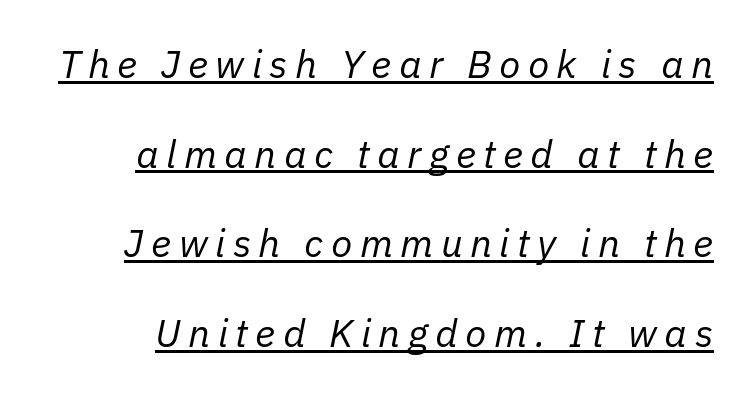
The image shows 39 px regular-weight type, italic (leaning right); set loose line spacing (2.3x), underlined; low stroke contrast and a medium x-height.
